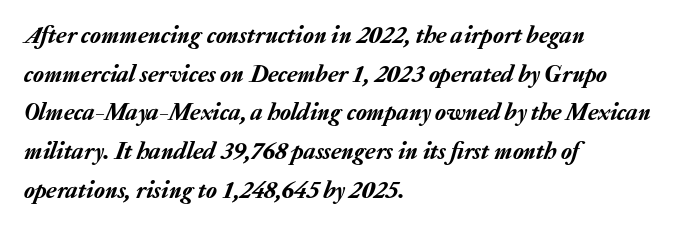
{"italic": "yes", "lean": "right", "slant_degrees": 20, "underline": "no", "align": "left", "line_spacing": "normal", "line_spacing_ratio": 1.55, "letter_spacing": "normal", "letter_spacing_em": 0.0, "glyph_px": 25}
